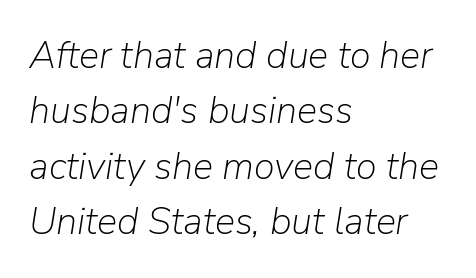
The image shows 38 px light type, italic (leaning right); set left-aligned, normal line spacing (1.46x), normal letter spacing, not underlined; low stroke contrast and a medium x-height.
